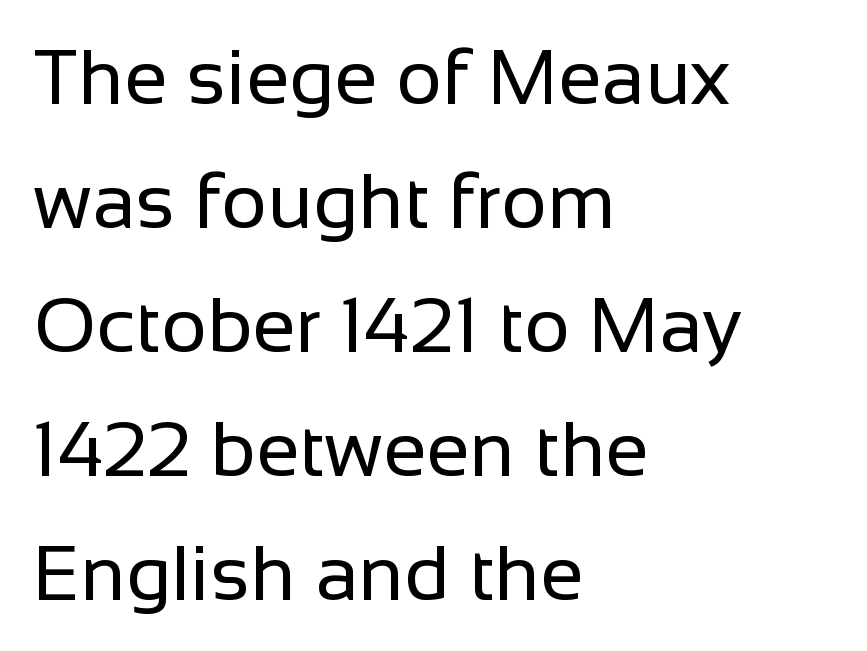
Q: Is the text bold? A: No.
Q: Is the text italic (slanted)? A: No, it is upright.
Q: Is the typeface a serif or a sans-serif typeface? A: Sans-serif.
Q: Is the text underlined? A: No.
Q: How is the paragraph aligned? A: Left-aligned.
Q: Is the spacing between letters normal or unusually wide? A: Normal.
Q: Is the spacing between lines tight, normal or loose? A: Normal.
Q: Width (condensed, normal, or wide)? A: Normal.
Q: Stroke contrast? A: Low.
Q: x-height? A: Medium.
Q: Monospaced? A: No.
